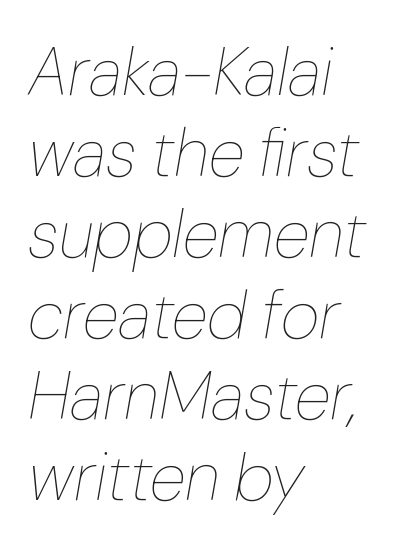
Q: Is the text bold? A: No.
Q: Is the text italic (slanted)? A: Yes, it leans right by about 10 degrees.
Q: Is the text underlined? A: No.
Q: How is the paragraph aligned? A: Left-aligned.
Q: Is the spacing between letters normal or unusually wide? A: Normal.
Q: Width (condensed, normal, or wide)? A: Normal.
Q: Stroke contrast? A: Low.
Q: x-height? A: Medium.
Q: Monospaced? A: No.
